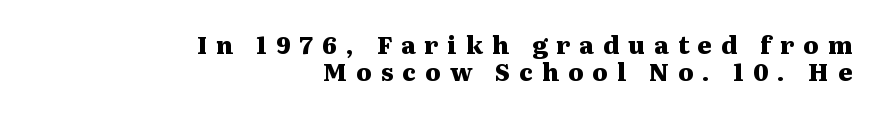
Q: Is the text bold? A: Yes.
Q: Is the text italic (slanted)? A: No, it is upright.
Q: Is the text underlined? A: No.
Q: How is the paragraph aligned? A: Right-aligned.
Q: Is the spacing between letters normal or unusually wide? A: Unusually wide.
Q: Is the spacing between lines tight, normal or loose? A: Tight.
